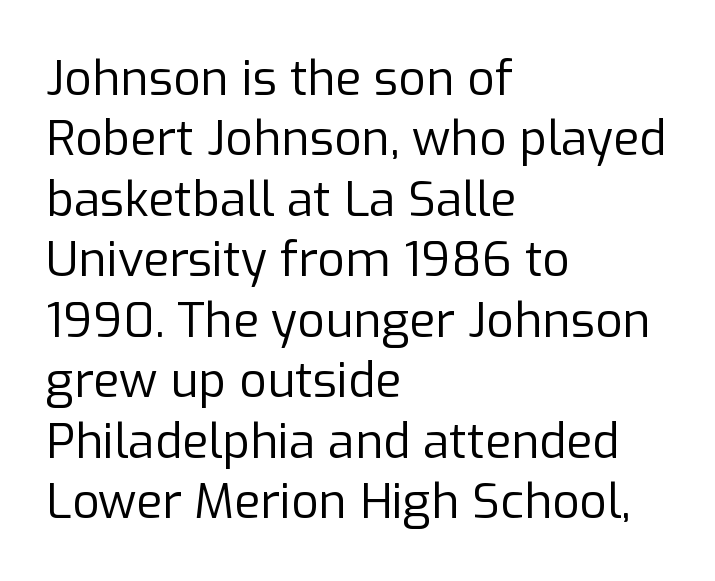
{"serif": "no", "italic": "no", "bold": "no", "weight": "regular", "width": "normal", "stroke_contrast": "low", "x_height": "medium", "monospaced": "no", "underline": "no", "align": "left", "line_spacing": "normal", "line_spacing_ratio": 1.26, "letter_spacing": "normal", "letter_spacing_em": 0.0, "glyph_px": 48}
